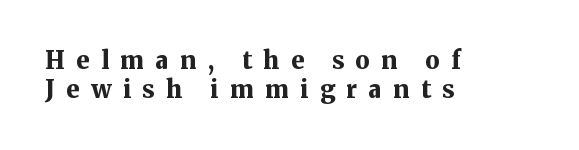
Q: Is the text bold? A: Yes.
Q: Is the text italic (slanted)? A: No, it is upright.
Q: Is the text underlined? A: No.
Q: How is the paragraph aligned? A: Left-aligned.
Q: Is the spacing between letters normal or unusually wide? A: Unusually wide.
